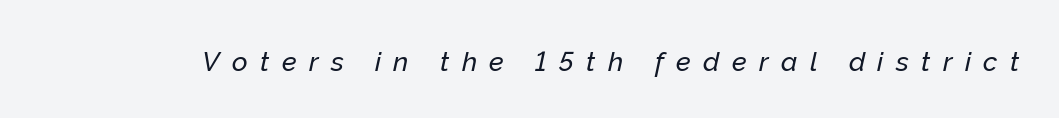
Q: Is the text italic (slanted)? A: Yes, it leans right by about 12 degrees.
Q: Is the text underlined? A: No.
Q: Is the spacing between letters normal or unusually wide? A: Unusually wide.
